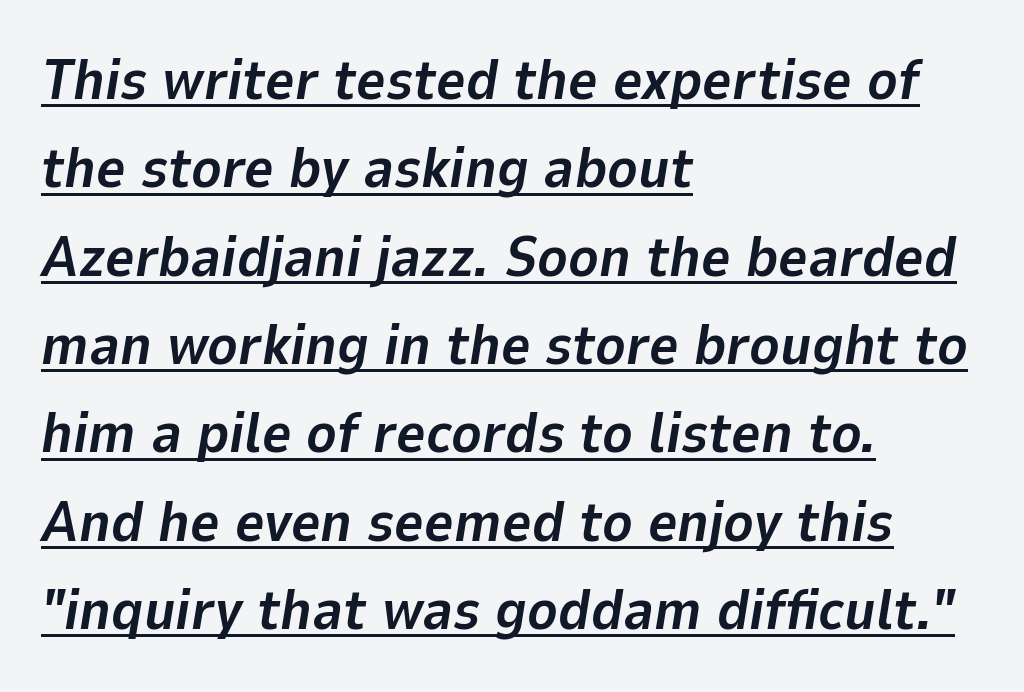
Q: Is the text bold? A: Yes.
Q: Is the text italic (slanted)? A: Yes, it leans right by about 9 degrees.
Q: Is the text underlined? A: Yes.
Q: How is the paragraph aligned? A: Left-aligned.
Q: Is the spacing between letters normal or unusually wide? A: Normal.
Q: Is the spacing between lines tight, normal or loose? A: Normal.
Q: Width (condensed, normal, or wide)? A: Normal.
Q: Stroke contrast? A: Low.
Q: x-height? A: Medium.
Q: Monospaced? A: No.
